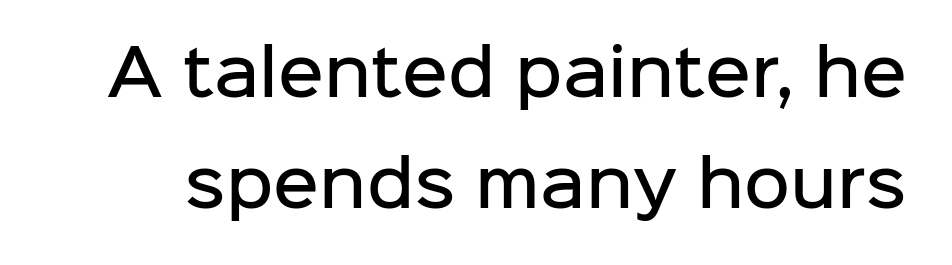
Q: Is the text bold? A: Semi-bold.
Q: Is the text italic (slanted)? A: No, it is upright.
Q: Is the typeface a serif or a sans-serif typeface? A: Sans-serif.
Q: Is the text underlined? A: No.
Q: Is the spacing between letters normal or unusually wide? A: Normal.
Q: Width (condensed, normal, or wide)? A: Normal.
Q: Stroke contrast? A: Low.
Q: x-height? A: Medium.
Q: Monospaced? A: No.
